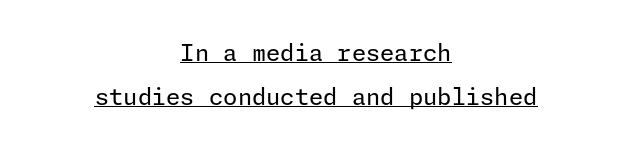
No extra ink here — the face is not bold. This is the regular roman posture of the typeface. Neither beginnings nor endings align; midpoints do. A continuous stroke trails under the words, as in a hyperlink. This rendering leaves character spacing at its baseline value. The line-height multiplier appears high, well above default.
